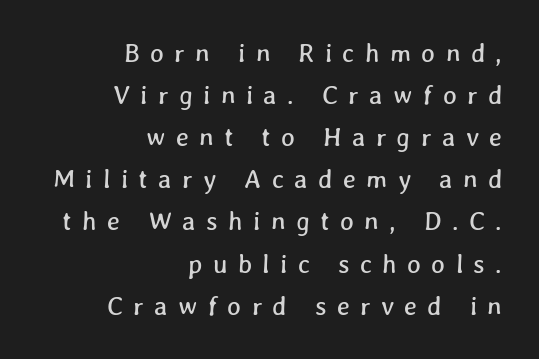
The area under the type is left untouched. In CSS terms this would be text-align: right. Glyph-to-glyph distance is far greater than everyday printed text. Normally led — the rows are evenly, conventionally spaced.
